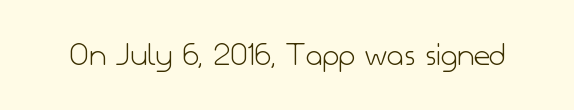
Q: Is the text bold? A: No.
Q: Is the text italic (slanted)? A: No, it is upright.
Q: Is the typeface a serif or a sans-serif typeface? A: Sans-serif.
Q: Is the text underlined? A: No.
Q: Is the spacing between letters normal or unusually wide? A: Normal.
Q: Width (condensed, normal, or wide)? A: Normal.
Q: Stroke contrast? A: Low.
Q: x-height? A: Small.
Q: Monospaced? A: No.
